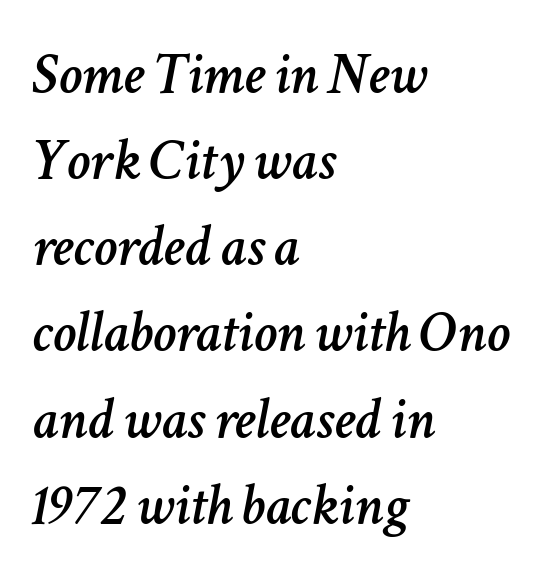
{"italic": "yes", "lean": "right", "slant_degrees": 11, "width": "normal", "stroke_contrast": "low", "x_height": "medium", "monospaced": "no", "underline": "no", "align": "left", "line_spacing": "normal", "line_spacing_ratio": 1.46, "letter_spacing": "normal", "letter_spacing_em": 0.0, "glyph_px": 59}
